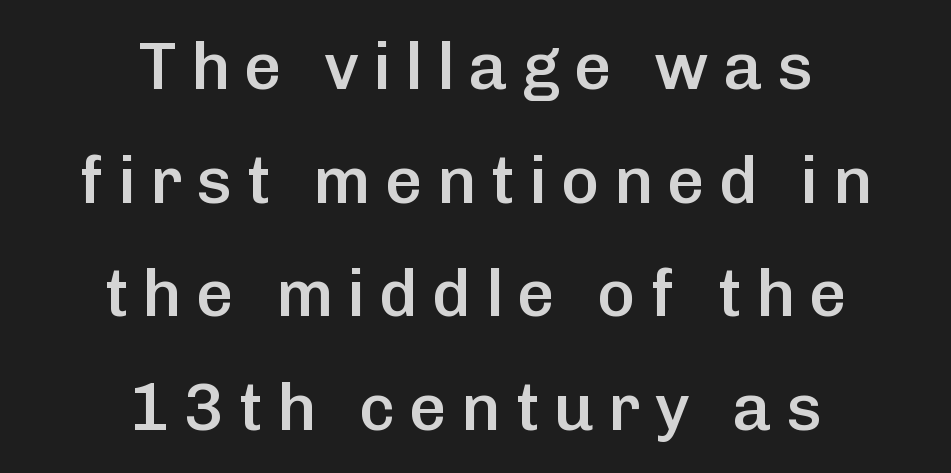
{"serif": "no", "italic": "no", "bold": "semi", "weight": "semibold", "width": "normal", "stroke_contrast": "low", "x_height": "medium", "monospaced": "no", "underline": "no", "align": "center", "line_spacing_ratio": 1.72, "letter_spacing": "wide", "letter_spacing_em": 0.21, "glyph_px": 66}
